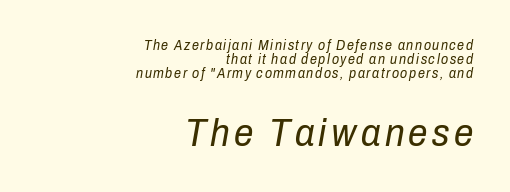
{"italic": "yes", "lean": "right", "slant_degrees": 10, "bold": "no", "weight": "regular", "width": "condensed", "stroke_contrast": "low", "x_height": "medium", "monospaced": "no", "underline": "no", "align": "right", "line_spacing": "tight", "line_spacing_ratio": 1.01, "larger_block": "second", "size_ratio": 2.79, "glyph_px": 39}
